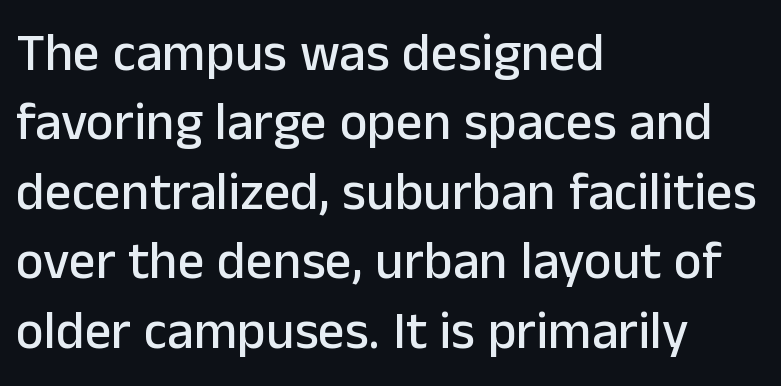
The image shows 53 px sans-serif type, upright; set left-aligned, normal line spacing (1.31x), normal letter spacing, not underlined; low stroke contrast and a medium x-height.
